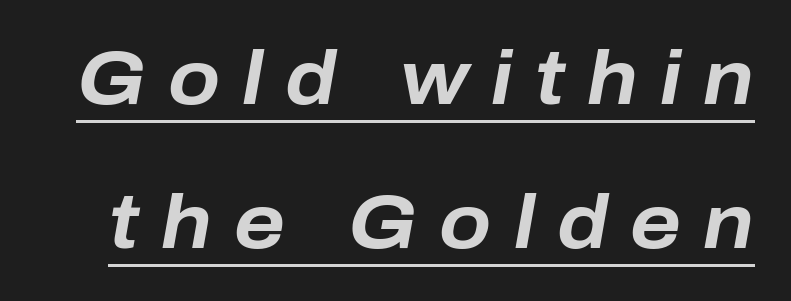
Q: Is the text bold? A: Yes.
Q: Is the text italic (slanted)? A: Yes, it leans right by about 10 degrees.
Q: Is the text underlined? A: Yes.
Q: Is the spacing between letters normal or unusually wide? A: Unusually wide.
Q: Width (condensed, normal, or wide)? A: Normal.
Q: Stroke contrast? A: Low.
Q: x-height? A: Medium.
Q: Monospaced? A: No.
